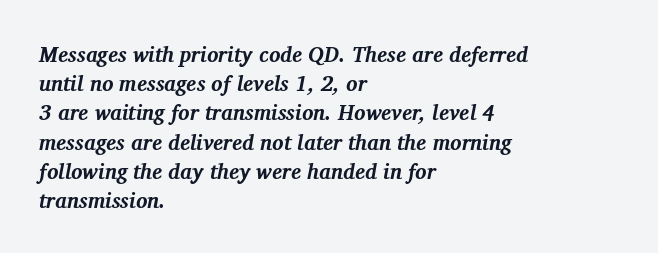
The image shows 21 px bold type, italic (leaning right); set left-aligned, normal line spacing (1.39x), normal letter spacing, not underlined.
